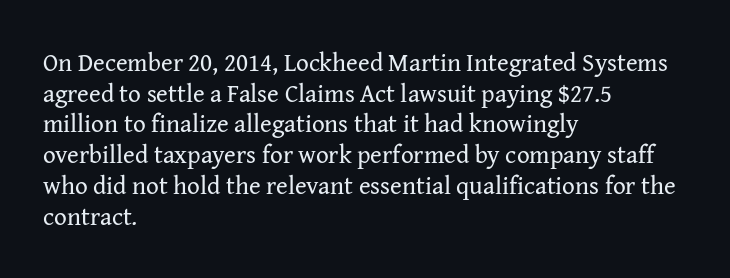
Q: Is the text bold? A: No.
Q: Is the text italic (slanted)? A: No, it is upright.
Q: Is the text underlined? A: No.
Q: How is the paragraph aligned? A: Left-aligned.
Q: Is the spacing between letters normal or unusually wide? A: Normal.
